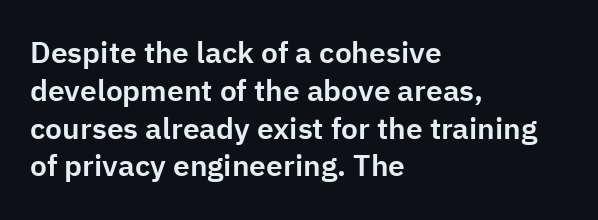
{"serif": "no", "italic": "no", "width": "normal", "stroke_contrast": "low", "x_height": "medium", "monospaced": "no", "underline": "no", "align": "left", "line_spacing": "normal", "line_spacing_ratio": 1.26, "letter_spacing": "normal", "letter_spacing_em": 0.0, "glyph_px": 30}
